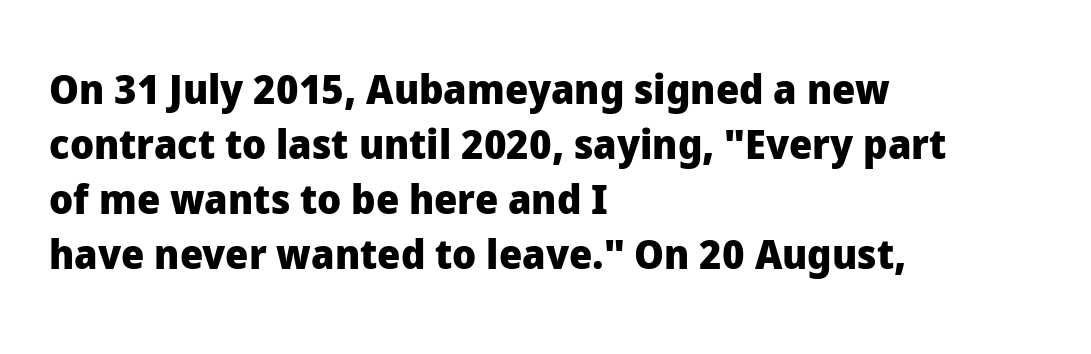
The image shows 41 px heavy sans-serif type, upright; set left-aligned, normal line spacing (1.34x), normal letter spacing, not underlined; low stroke contrast and a medium x-height.
